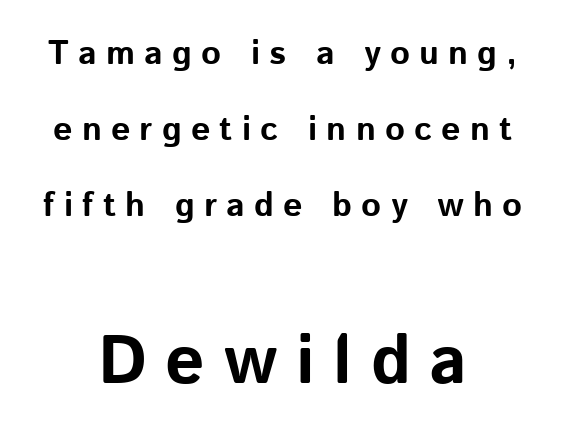
Q: Is the text bold? A: Yes.
Q: Is the text italic (slanted)? A: No, it is upright.
Q: Is the typeface a serif or a sans-serif typeface? A: Sans-serif.
Q: Is the text underlined? A: No.
Q: How is the paragraph aligned? A: Centered.
Q: Is the spacing between letters normal or unusually wide? A: Unusually wide.
Q: Is the spacing between lines tight, normal or loose? A: Loose.
Q: Which block of text is set in a larger size, the first (top) or the second (bottom)? A: The second (bottom) one.
Q: Width (condensed, normal, or wide)? A: Normal.
Q: Stroke contrast? A: Low.
Q: x-height? A: Medium.
Q: Monospaced? A: No.
